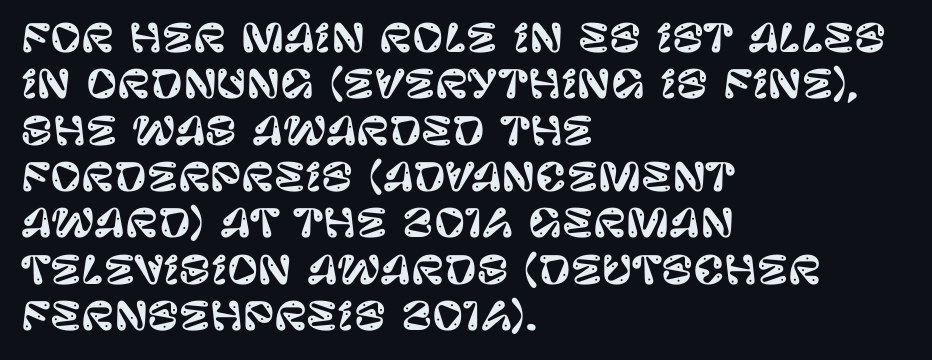
Q: Is the text italic (slanted)? A: Yes.
Q: Is the typeface a serif or a sans-serif typeface? A: Sans-serif.
Q: Is the text underlined? A: No.
Q: How is the paragraph aligned? A: Left-aligned.
Q: Is the spacing between letters normal or unusually wide? A: Normal.
Q: Width (condensed, normal, or wide)? A: Normal.
Q: Stroke contrast? A: Low.
Q: x-height? A: Large.
Q: Monospaced? A: No.
